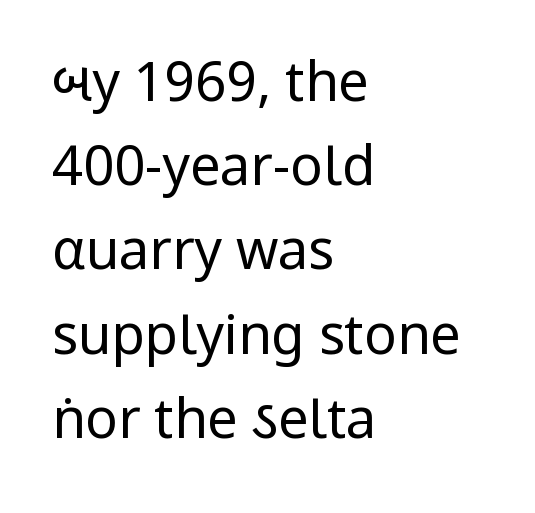
Q: Is the text bold? A: No.
Q: Is the text italic (slanted)? A: No, it is upright.
Q: Is the typeface a serif or a sans-serif typeface? A: Sans-serif.
Q: Is the text underlined? A: No.
Q: How is the paragraph aligned? A: Left-aligned.
Q: Is the spacing between letters normal or unusually wide? A: Normal.
Q: Is the spacing between lines tight, normal or loose? A: Normal.
Q: Width (condensed, normal, or wide)? A: Condensed.
Q: Stroke contrast? A: Low.
